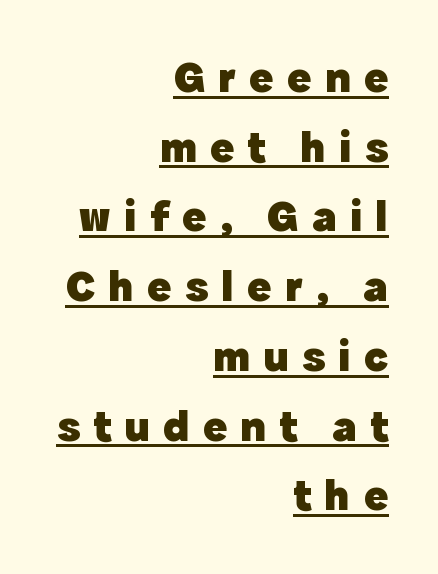
Q: Is the text bold? A: Yes.
Q: Is the text italic (slanted)? A: No, it is upright.
Q: Is the typeface a serif or a sans-serif typeface? A: Sans-serif.
Q: Is the text underlined? A: Yes.
Q: How is the paragraph aligned? A: Right-aligned.
Q: Is the spacing between letters normal or unusually wide? A: Unusually wide.
Q: Is the spacing between lines tight, normal or loose? A: Normal.
Q: Width (condensed, normal, or wide)? A: Normal.
Q: x-height? A: Medium.
Q: Monospaced? A: No.
